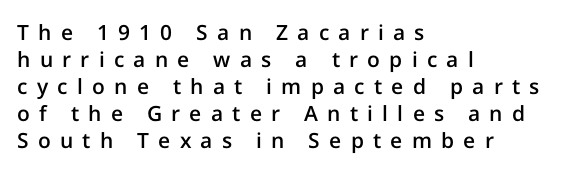
Q: Is the text bold? A: Semi-bold.
Q: Is the text italic (slanted)? A: No, it is upright.
Q: Is the text underlined? A: No.
Q: How is the paragraph aligned? A: Left-aligned.
Q: Is the spacing between letters normal or unusually wide? A: Unusually wide.
Q: Is the spacing between lines tight, normal or loose? A: Normal.
